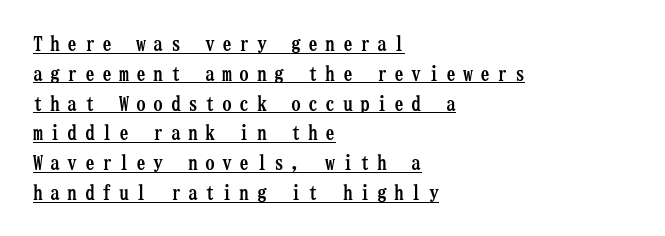
Students, note that the glyphs here are deliberately spaced far apart. The font's upright variant was chosen for this text. In designer terms, the underline attribute is active on this setting. Horizontal alignment here is leftward, the default for most running prose. Its strokes are broad and dark, the hallmark of bold type. How would I describe the line gaps? Plain and ordinary.
